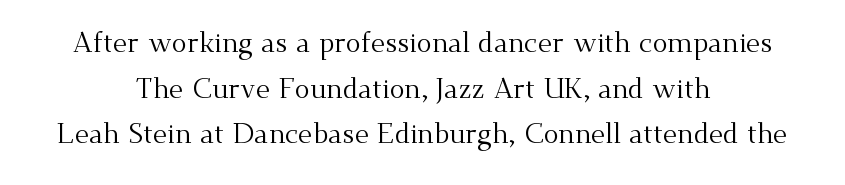
{"serif": "yes", "italic": "no", "bold": "no", "weight": "regular", "width": "normal", "stroke_contrast": "medium", "x_height": "small", "monospaced": "no", "underline": "no", "align": "center", "line_spacing": "normal", "line_spacing_ratio": 1.63, "letter_spacing": "normal", "letter_spacing_em": 0.0, "glyph_px": 28}
